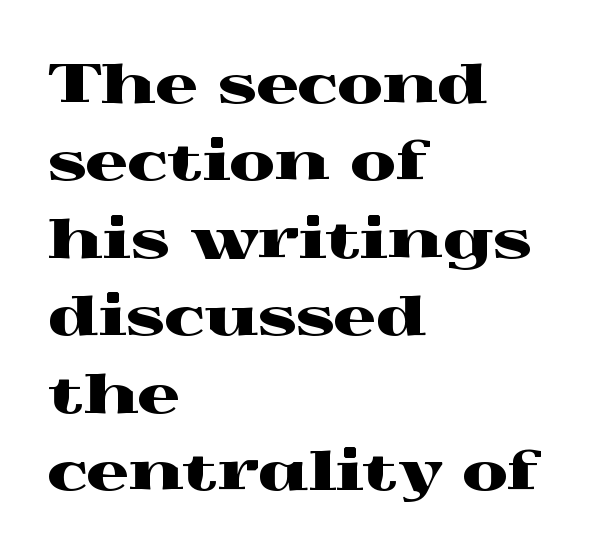
The image shows 53 px wide serif type, upright; set left-aligned, normal line spacing (1.46x), normal letter spacing, not underlined; a medium x-height.
